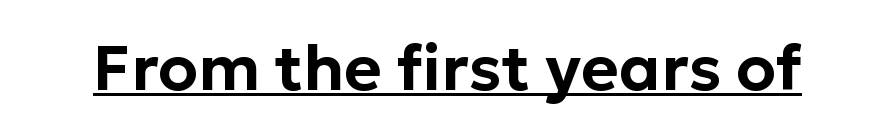
Q: Is the text italic (slanted)? A: No, it is upright.
Q: Is the typeface a serif or a sans-serif typeface? A: Sans-serif.
Q: Is the text underlined? A: Yes.
Q: Is the spacing between letters normal or unusually wide? A: Normal.
Q: Width (condensed, normal, or wide)? A: Normal.
Q: Stroke contrast? A: Low.
Q: x-height? A: Medium.
Q: Monospaced? A: No.
